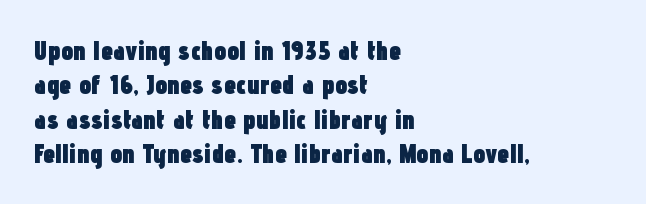
Q: Is the text bold? A: Yes.
Q: Is the text italic (slanted)? A: No, it is upright.
Q: Is the text underlined? A: No.
Q: How is the paragraph aligned? A: Left-aligned.
Q: Is the spacing between letters normal or unusually wide? A: Normal.
Q: Is the spacing between lines tight, normal or loose? A: Normal.
